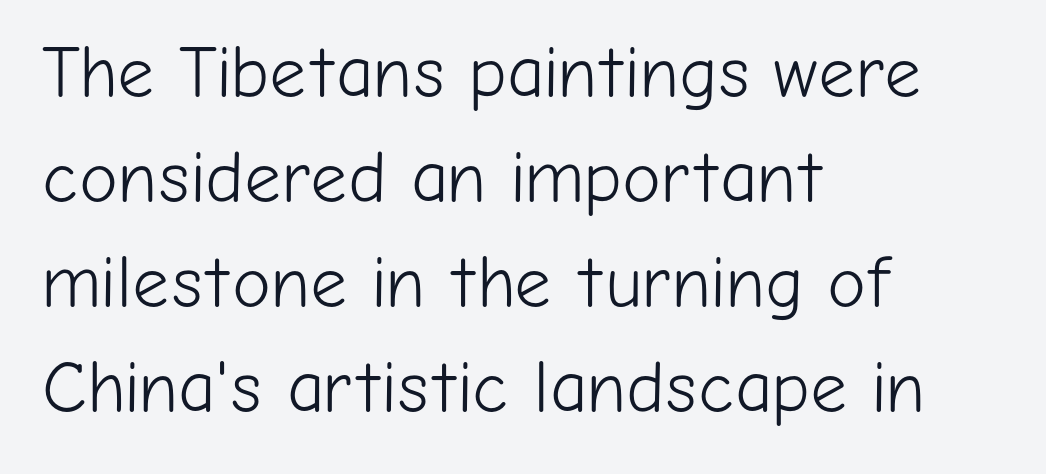
Each letter keeps its own natural width here, so spacing adapts to shape. You can tell it's not italic because the verticals are truly vertical. Summary of weight: not heavy and not bold. Interline gaps are of average width in this sample. Anything drawn beneath the words? Only blank space. Type style note: lacks serifs.
